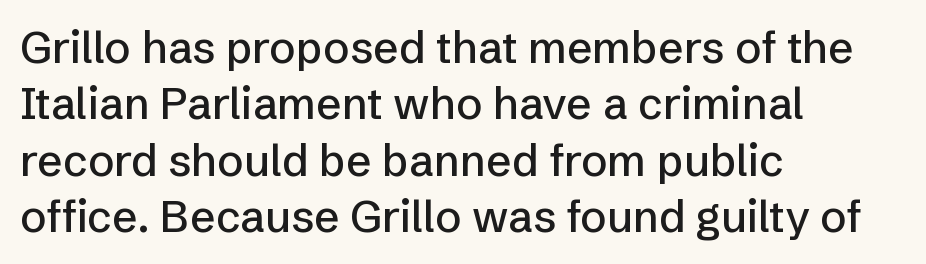
{"serif": "no", "italic": "no", "width": "normal", "stroke_contrast": "low", "x_height": "medium", "monospaced": "no", "underline": "no", "align": "left", "line_spacing": "normal", "line_spacing_ratio": 1.28, "letter_spacing": "normal", "letter_spacing_em": 0.0, "glyph_px": 44}
